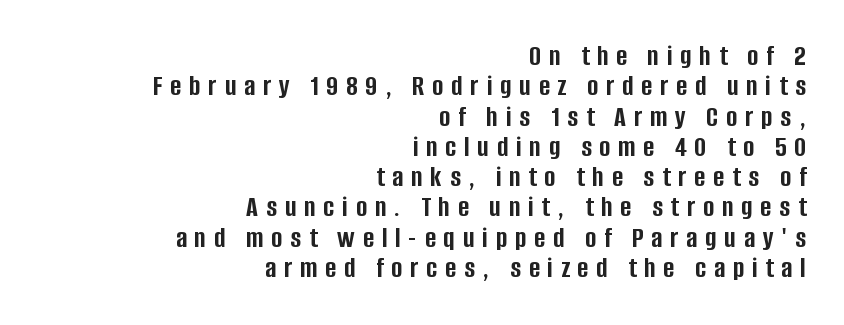
Words appear elongated and porous because spacing is wide. A clean baseline with only descenders dipping below it. The letters stand upright; this is a roman face. Is this a sans? Yes — the strokes have no serifs. I'd describe the lettering as bold — thick and assertive.
